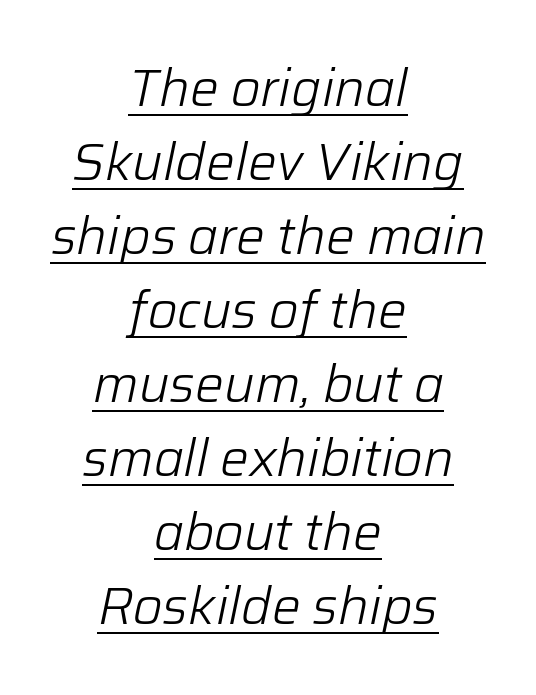
The paragraph has two soft edges and a firm central axis. In terms of letterspacing, this is plain default setting. Characters are canted at an angle relative to the baseline's perpendicular. The lines sit at an ordinary, default distance from one another. Character widths vary here, with narrow letters taking less room than wide ones. Students, observe the line beneath the letters — that is underlining.
